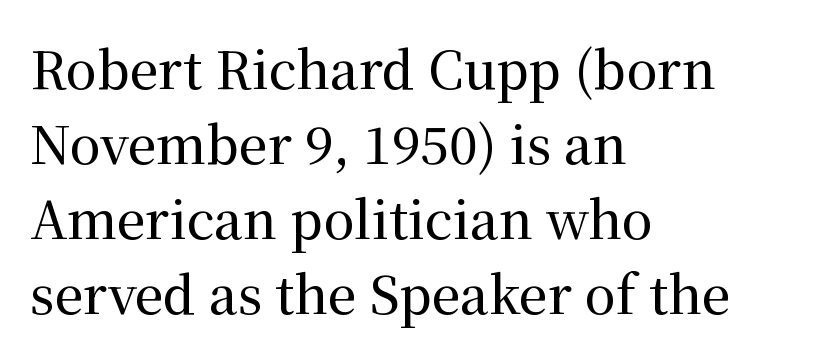
Q: Is the text italic (slanted)? A: No, it is upright.
Q: Is the typeface a serif or a sans-serif typeface? A: Serif.
Q: Is the text underlined? A: No.
Q: How is the paragraph aligned? A: Left-aligned.
Q: Is the spacing between letters normal or unusually wide? A: Normal.
Q: Is the spacing between lines tight, normal or loose? A: Normal.
Q: Width (condensed, normal, or wide)? A: Normal.
Q: Stroke contrast? A: Medium.
Q: x-height? A: Medium.
Q: Monospaced? A: No.
